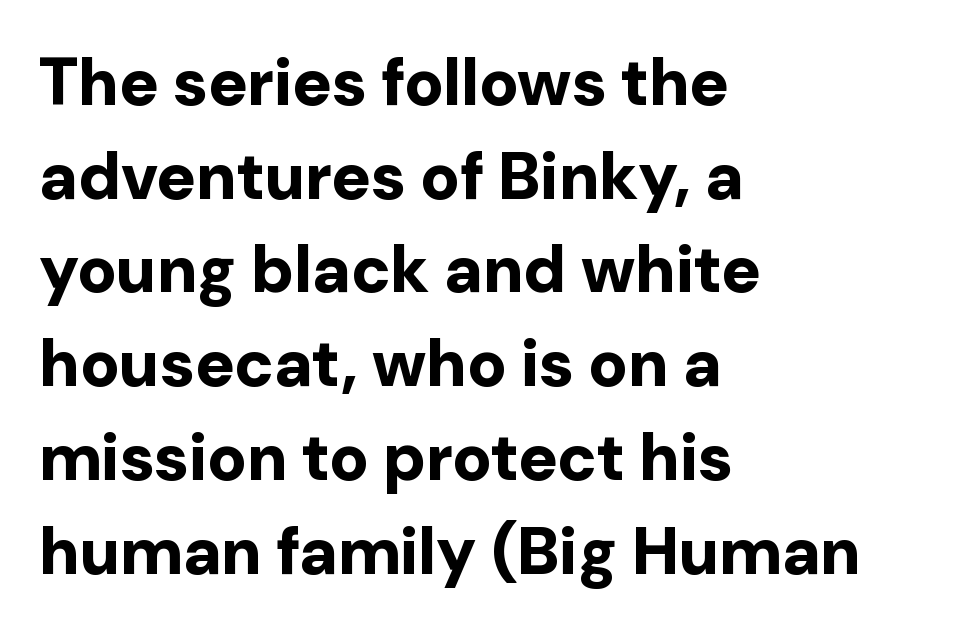
Q: Is the text bold? A: Yes.
Q: Is the text italic (slanted)? A: No, it is upright.
Q: Is the typeface a serif or a sans-serif typeface? A: Sans-serif.
Q: Is the text underlined? A: No.
Q: How is the paragraph aligned? A: Left-aligned.
Q: Is the spacing between letters normal or unusually wide? A: Normal.
Q: Is the spacing between lines tight, normal or loose? A: Normal.
Q: Width (condensed, normal, or wide)? A: Normal.
Q: Stroke contrast? A: Low.
Q: x-height? A: Medium.
Q: Monospaced? A: No.
